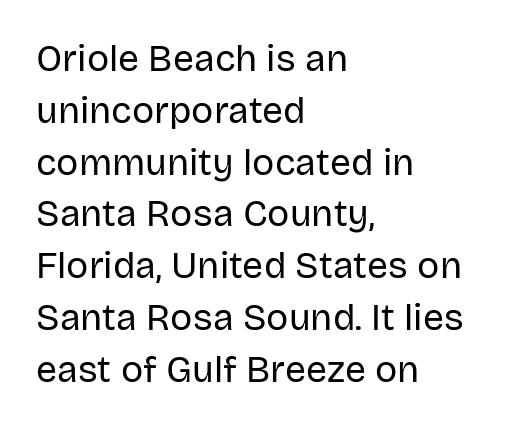
Stroke mass is kept to a normal reading level or below. This rendering features lettering with no underline. Designer's note — italics off, roman on. Note the varied advance widths — an 'i' is clearly narrower than an 'm'. How are the letters spaced? Ordinarily, with no added tracking. The type family on display is of the sans-serif kind.
